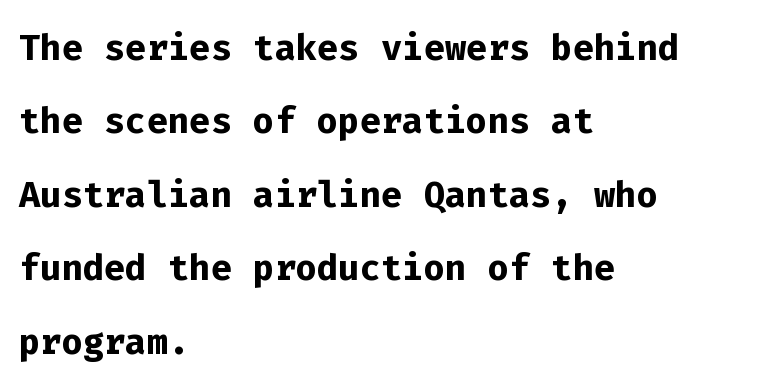
No word sits above an underline. The letters march in equal steps, a hallmark of fixed-pitch type. This sample uses a sans-serif face. Leading matches the norm, producing a regular column. How are the letters spaced? Ordinarily, with no added tracking. The typesetter chose a ragged-right arrangement here.
